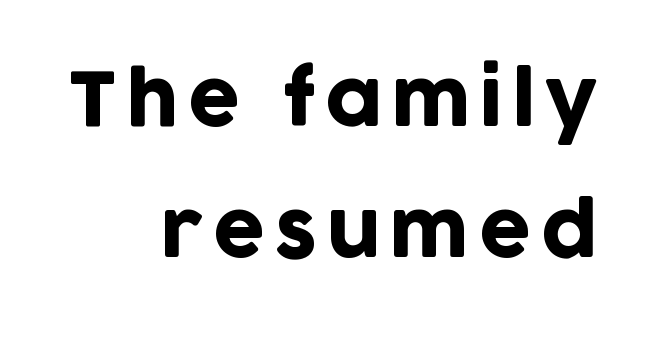
Ascenders rise straight up at ninety degrees. Anything drawn beneath the words? Only blank space. Unlike a traditional serif, this face leaves its strokes unadorned. This sample has the flowing, uneven cadence of proportional lettering. The paragraph has a hard right edge and a soft left edge.
